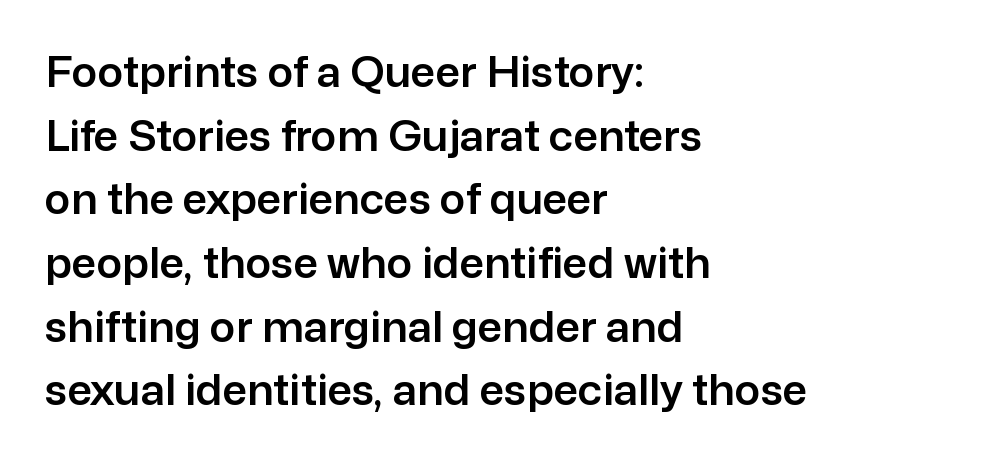
{"serif": "no", "italic": "no", "width": "normal", "stroke_contrast": "low", "x_height": "medium", "monospaced": "no", "underline": "no", "align": "left", "line_spacing": "normal", "line_spacing_ratio": 1.48, "letter_spacing": "normal", "letter_spacing_em": 0.0, "glyph_px": 43}
